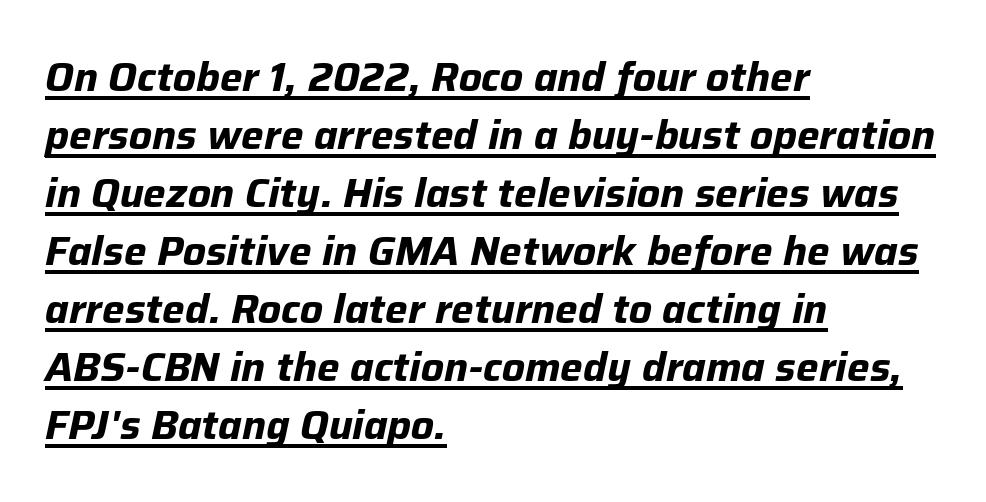
Q: Is the text bold? A: Yes.
Q: Is the text italic (slanted)? A: Yes, it leans right by about 12 degrees.
Q: Is the text underlined? A: Yes.
Q: How is the paragraph aligned? A: Left-aligned.
Q: Is the spacing between letters normal or unusually wide? A: Normal.
Q: Is the spacing between lines tight, normal or loose? A: Normal.
Q: Width (condensed, normal, or wide)? A: Normal.
Q: Stroke contrast? A: Low.
Q: x-height? A: Medium.
Q: Monospaced? A: No.
